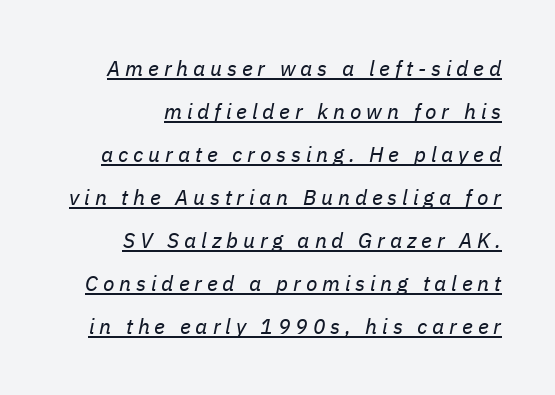
The letters are spread apart with noticeably loose tracking. Caption: multi-line text, flush right, ragged left. These glyphs show unthickened strokes, regular width or finer. The passage shown stacks its lines with a broad gap. Is the type slanted? Yes — the strokes lean at a clear angle.
